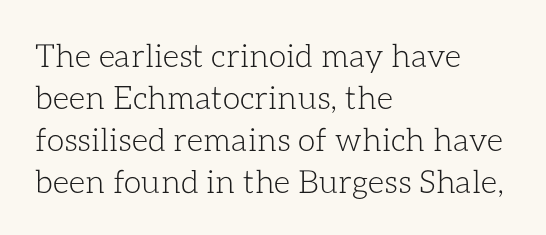
Q: Is the text bold? A: No.
Q: Is the text italic (slanted)? A: No, it is upright.
Q: Is the text underlined? A: No.
Q: How is the paragraph aligned? A: Left-aligned.
Q: Is the spacing between letters normal or unusually wide? A: Normal.
Q: Is the spacing between lines tight, normal or loose? A: Normal.
Q: Width (condensed, normal, or wide)? A: Normal.
Q: Stroke contrast? A: Low.
Q: x-height? A: Medium.
Q: Monospaced? A: No.
